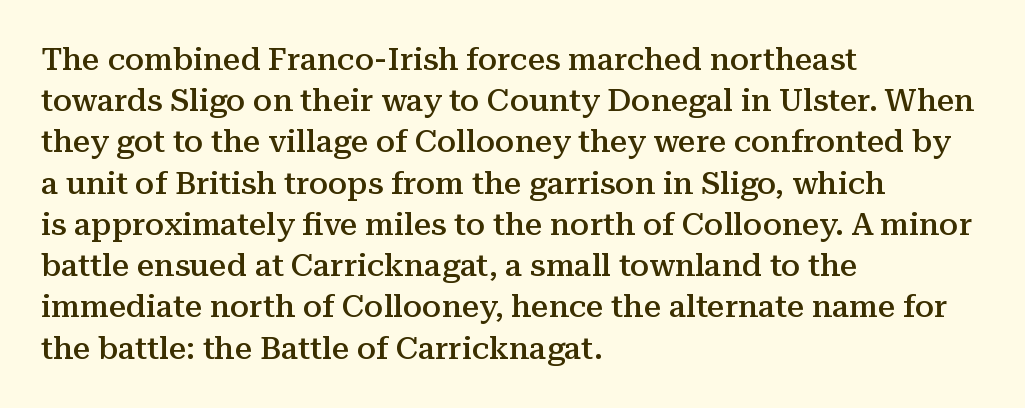
The image shows 31 px semibold serif type, upright; set left-aligned, normal line spacing (1.33x), normal letter spacing, not underlined; medium stroke contrast and a medium x-height.
